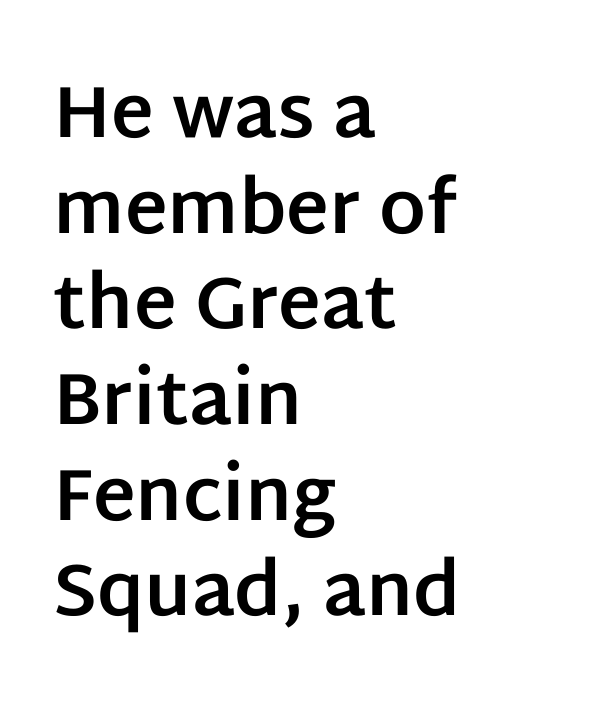
{"serif": "no", "italic": "no", "bold": "yes", "weight": "bold", "width": "normal", "stroke_contrast": "low", "x_height": "large", "monospaced": "no", "underline": "no", "align": "left", "line_spacing": "normal", "line_spacing_ratio": 1.31, "letter_spacing": "normal", "letter_spacing_em": 0.0, "glyph_px": 73}
